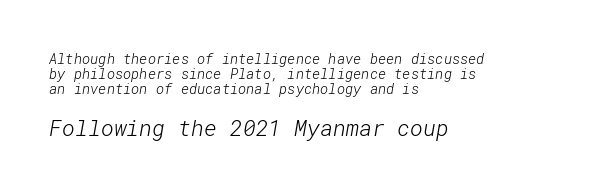
The image shows 22 px text type; set left-aligned, tight line spacing (1.07x), normal letter spacing, not underlined; the second (bottom) block is 1.57x larger.
